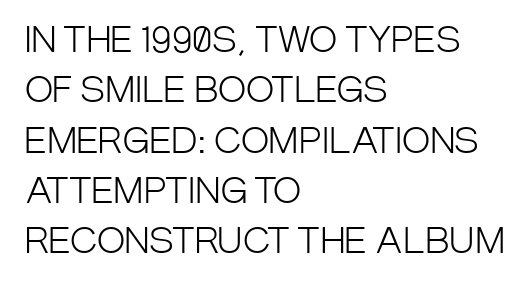
{"serif": "no", "italic": "no", "bold": "no", "weight": "light", "width": "condensed", "stroke_contrast": "low", "x_height": "large", "monospaced": "no", "underline": "no", "align": "left", "line_spacing": "normal", "line_spacing_ratio": 1.48, "letter_spacing": "normal", "letter_spacing_em": 0.0, "glyph_px": 34}
